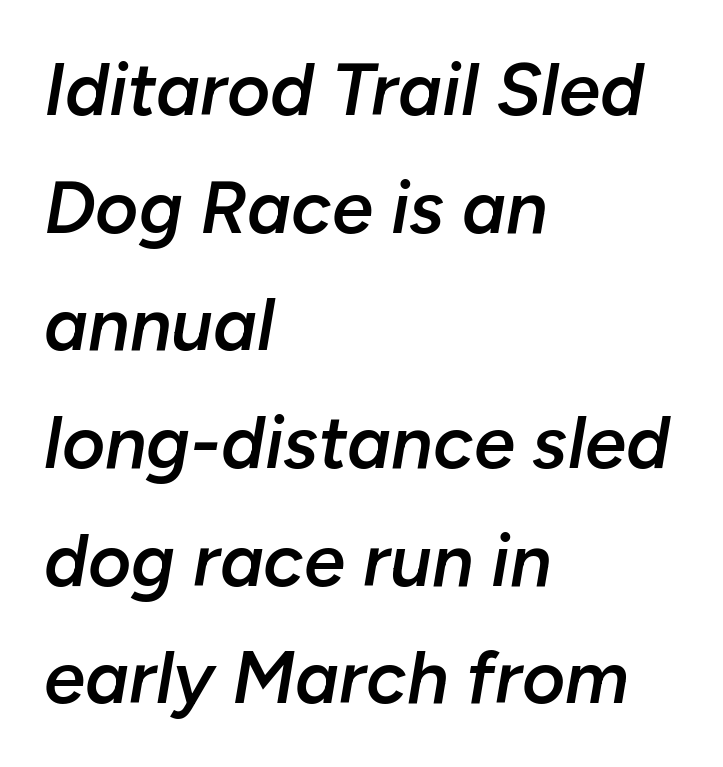
{"italic": "yes", "lean": "right", "slant_degrees": 10, "bold": "semi", "weight": "semibold", "width": "normal", "stroke_contrast": "low", "x_height": "medium", "monospaced": "no", "underline": "no", "align": "left", "line_spacing": "normal", "line_spacing_ratio": 1.59, "letter_spacing": "normal", "letter_spacing_em": 0.0, "glyph_px": 74}
